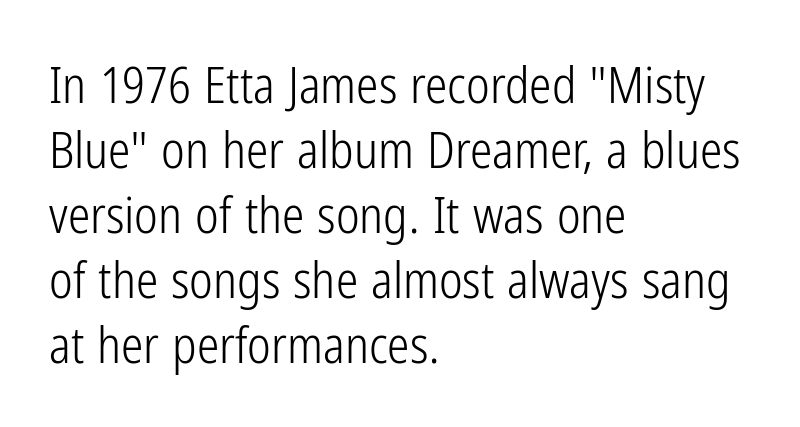
Italic: no, the glyphs are upright roman. The rendering uses natural spacing where letterforms have individual widths. Underline: absent. A quiet, ordinary-to-light weight characterises the typeface.
